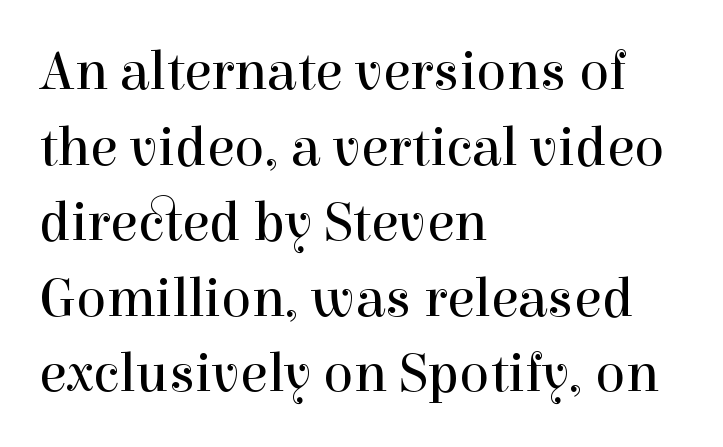
The compositor pushed each line to the left boundary. If you measured baseline to baseline, you'd find a middling distance. Posture: vertical. The specimen omits any rule beneath the text block's lines. Compared with a typical body face, this is equally light or lighter still.
